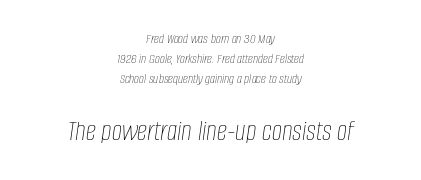
{"italic": "yes", "lean": "right", "slant_degrees": 8, "bold": "no", "weight": "thin", "width": "condensed", "stroke_contrast": "low", "x_height": "large", "monospaced": "no", "underline": "no", "align": "center", "line_spacing": "normal", "line_spacing_ratio": 1.43, "letter_spacing": "normal", "letter_spacing_em": 0.0, "larger_block": "second", "size_ratio": 2.07, "glyph_px": 29}
